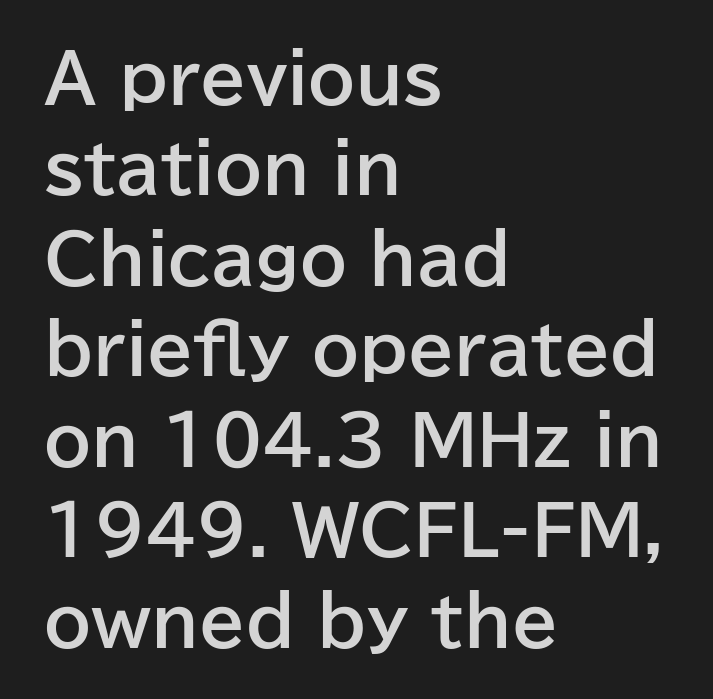
The passage shown is typed in a proportional face where columns would drift. The string is rendered with underlining switched off. Leftover space on each line is placed entirely after the last word. Nothing unusual about the tracking: characters are spaced as the font intends. On the weight axis this lands at bold, roughly 700.
